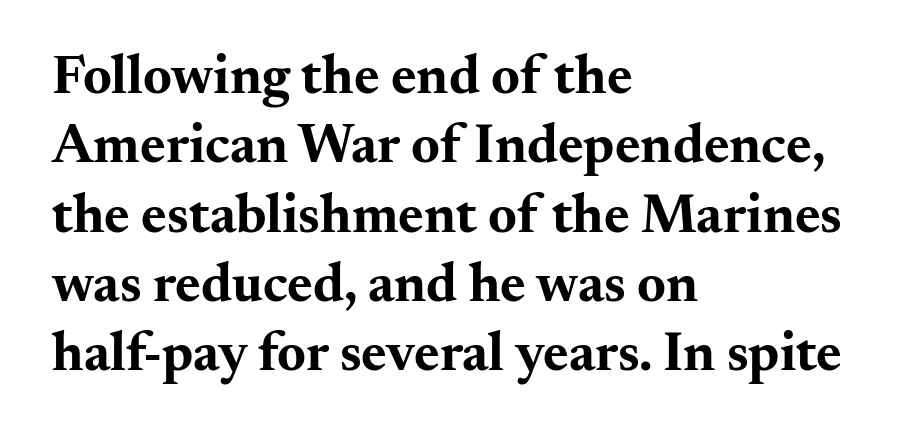
Q: Is the text bold? A: Yes.
Q: Is the text italic (slanted)? A: No, it is upright.
Q: Is the typeface a serif or a sans-serif typeface? A: Serif.
Q: Is the text underlined? A: No.
Q: How is the paragraph aligned? A: Left-aligned.
Q: Is the spacing between letters normal or unusually wide? A: Normal.
Q: Is the spacing between lines tight, normal or loose? A: Normal.
Q: Width (condensed, normal, or wide)? A: Wide.
Q: Stroke contrast? A: Medium.
Q: x-height? A: Small.
Q: Monospaced? A: No.
